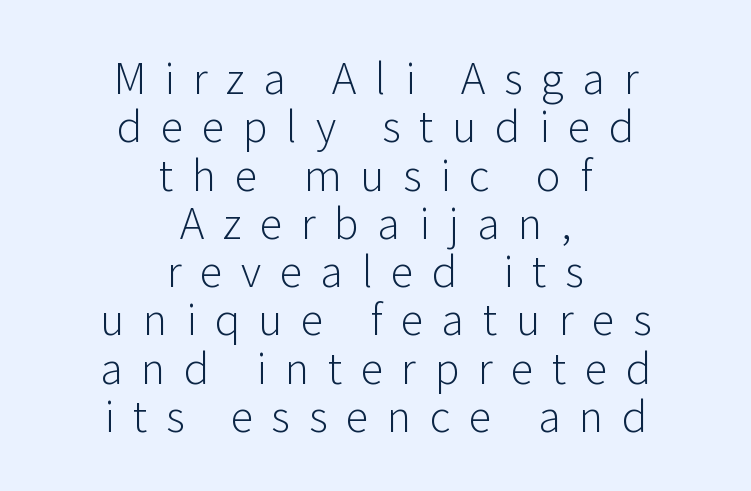
Q: Is the text bold? A: No.
Q: Is the text italic (slanted)? A: No, it is upright.
Q: Is the typeface a serif or a sans-serif typeface? A: Sans-serif.
Q: Is the text underlined? A: No.
Q: How is the paragraph aligned? A: Centered.
Q: Is the spacing between letters normal or unusually wide? A: Unusually wide.
Q: Is the spacing between lines tight, normal or loose? A: Tight.
Q: Width (condensed, normal, or wide)? A: Normal.
Q: Stroke contrast? A: Low.
Q: x-height? A: Medium.
Q: Monospaced? A: No.
